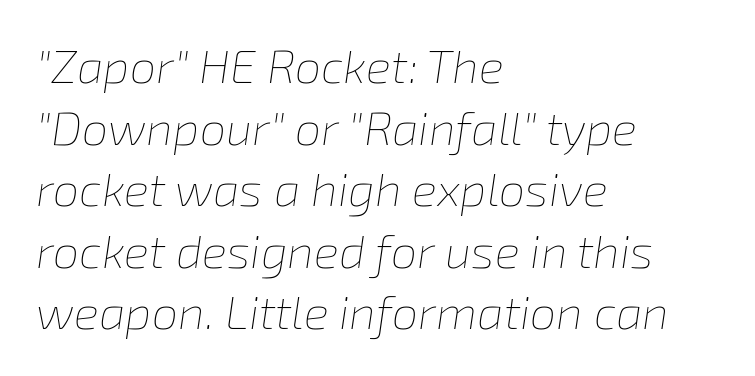
Students, observe: this is what conventionally led text looks like. Is this a fixed-width face? No — the glyphs have proportional, varying widths. The passage shown has conventional tracking throughout. The text block is weighted toward the left margin, trailing off unevenly rightward.
